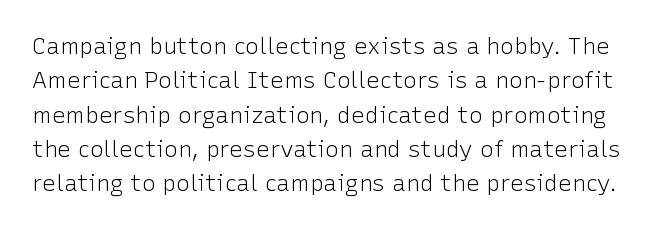
The lines sit at an ordinary, default distance from one another. Observe the ordinary spacing: letters are neighbours, not strangers. A bare baseline throughout the passage. Designer's note — italics off, roman on. Is this a heavy cut? Hardly; it is regular or lighter.
